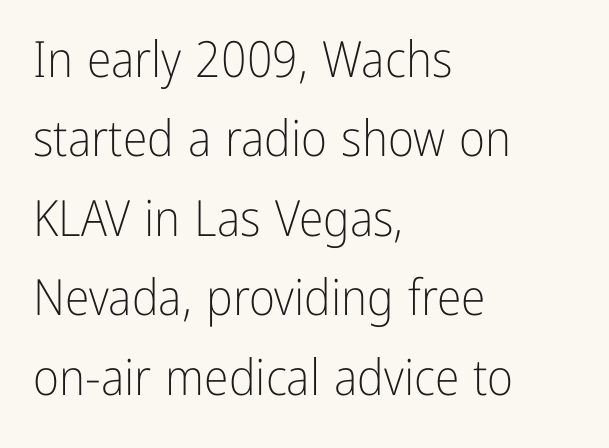
{"serif": "no", "italic": "no", "bold": "no", "weight": "light", "width": "condensed", "stroke_contrast": "low", "x_height": "medium", "monospaced": "no", "underline": "no", "align": "left", "line_spacing": "normal", "line_spacing_ratio": 1.59, "letter_spacing": "normal", "letter_spacing_em": 0.0, "glyph_px": 50}
